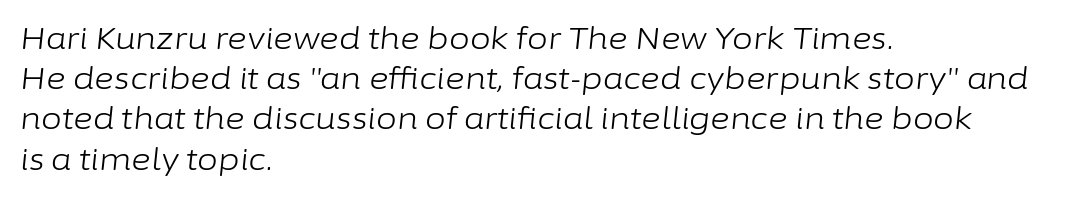
The image shows 30 px light type, italic (leaning right); set left-aligned, normal line spacing (1.34x), normal letter spacing, not underlined; low stroke contrast and a medium x-height.
